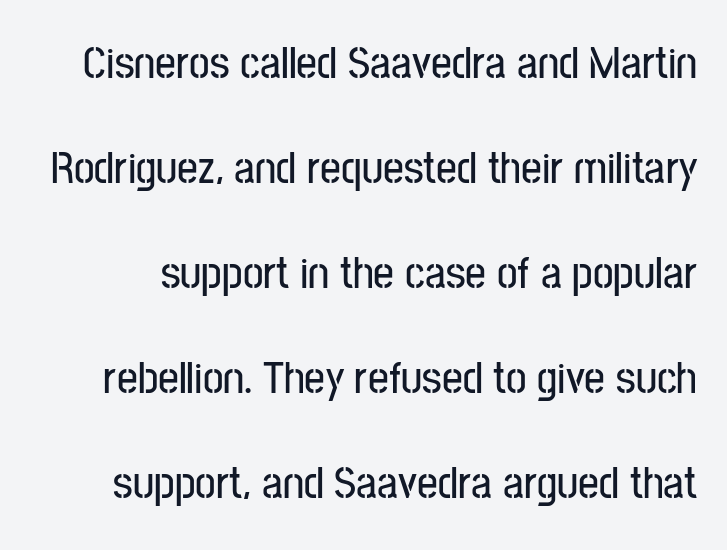
The image shows 46 px condensed sans-serif type, upright; set loose line spacing (2.28x), normal letter spacing, not underlined; low stroke contrast and a medium x-height.
